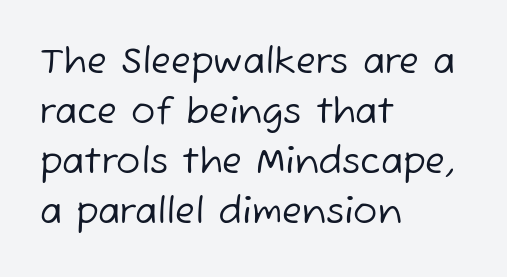
A student would call this left alignment; a typographer would say flush left, rag right. Honestly, the row spacing looks completely unremarkable. Weight: not bold — regular or lighter. Decoration check: the copy has no underline.
